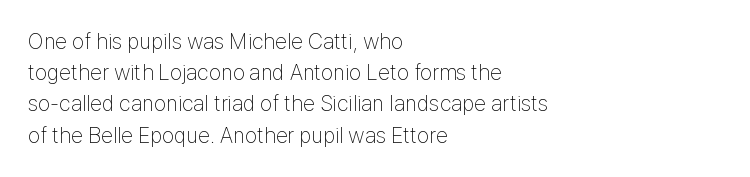
Every row of glyphs begins at an identical x-position on the left. The typesetting does not lean heavy: it is not bold. One glance says typical: line gaps are just what's usual. Underlining? Definitely not there.
